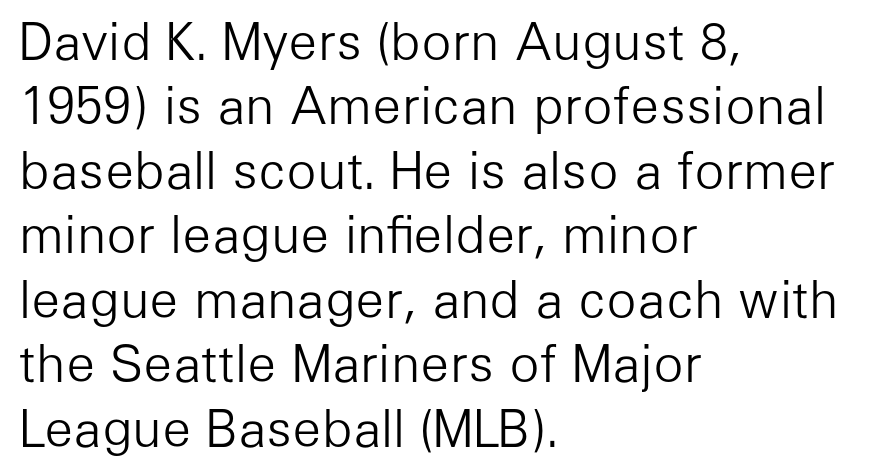
Q: Is the text bold? A: No.
Q: Is the text italic (slanted)? A: No, it is upright.
Q: Is the typeface a serif or a sans-serif typeface? A: Sans-serif.
Q: Is the text underlined? A: No.
Q: How is the paragraph aligned? A: Left-aligned.
Q: Is the spacing between letters normal or unusually wide? A: Normal.
Q: Is the spacing between lines tight, normal or loose? A: Normal.
Q: Width (condensed, normal, or wide)? A: Normal.
Q: Stroke contrast? A: Low.
Q: x-height? A: Medium.
Q: Monospaced? A: No.
